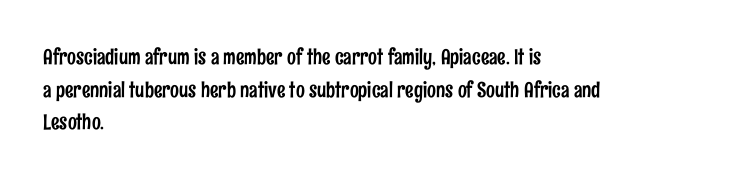
{"italic": "no", "underline": "no", "align": "left", "line_spacing": "normal", "line_spacing_ratio": 1.55, "letter_spacing": "normal", "letter_spacing_em": 0.0, "glyph_px": 21}
